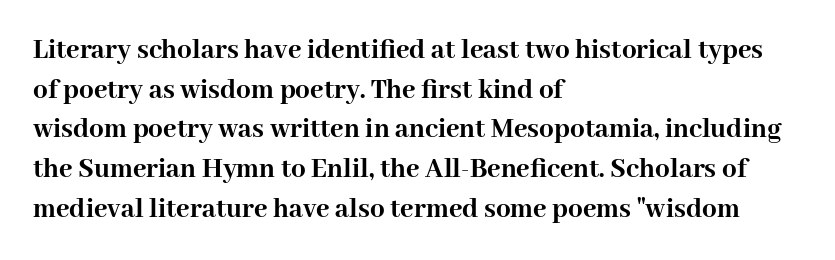
Varying glyph widths throughout — classic text-font behaviour. Notice how the passage keeps a crisp vertical edge on the left only. Honestly, the row spacing looks completely unremarkable. The typography opts for an upright posture over an oblique one. Each letter's strokes conclude with small projecting serifs.
